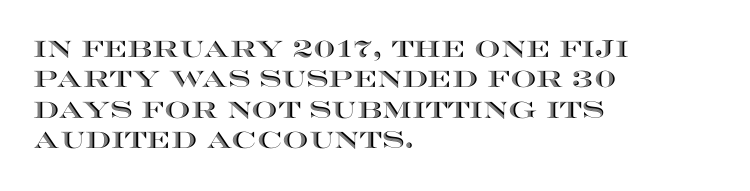
Q: Is the text italic (slanted)? A: No, it is upright.
Q: Is the text underlined? A: No.
Q: How is the paragraph aligned? A: Left-aligned.
Q: Is the spacing between letters normal or unusually wide? A: Normal.
Q: Is the spacing between lines tight, normal or loose? A: Normal.
